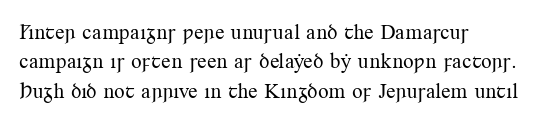
Q: Is the text bold? A: No.
Q: Is the text italic (slanted)? A: No, it is upright.
Q: Is the text underlined? A: No.
Q: How is the paragraph aligned? A: Left-aligned.
Q: Is the spacing between letters normal or unusually wide? A: Normal.
Q: Is the spacing between lines tight, normal or loose? A: Normal.
